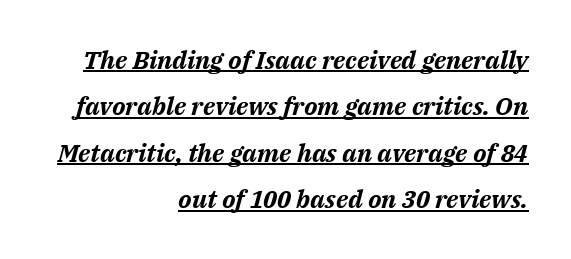
Descenders here cross a horizontal rule under the line. Standard letterfit; no display-style spreading of the glyphs. You'd pick this weight for a headline — it's a proper bold. The typography opts for an oblique posture over an upright one. The ragged edge is on the left, which tells us the setting is flush right.
